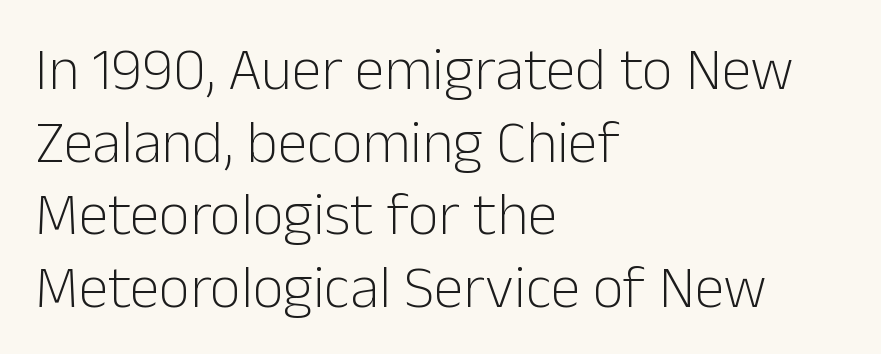
The image shows 60 px light sans-serif type, upright; set left-aligned, line spacing 1.21x, normal letter spacing, not underlined; low stroke contrast and a medium x-height.
